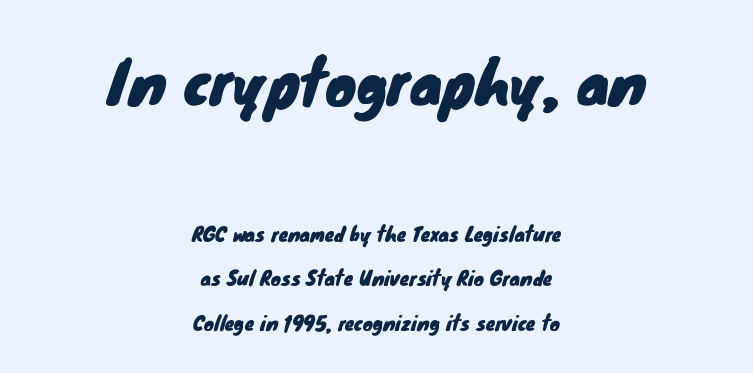
Letter spacing: default. Type without underlining. The initial chunk of copy outweighs the following chunk in type size. In CSS terms this would be text-align: center.
